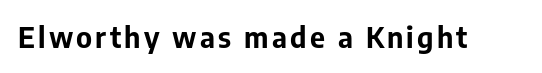
Q: Is the text bold? A: Yes.
Q: Is the text italic (slanted)? A: No, it is upright.
Q: Is the typeface a serif or a sans-serif typeface? A: Sans-serif.
Q: Is the text underlined? A: No.
Q: Width (condensed, normal, or wide)? A: Normal.
Q: Stroke contrast? A: Low.
Q: x-height? A: Medium.
Q: Monospaced? A: No.
